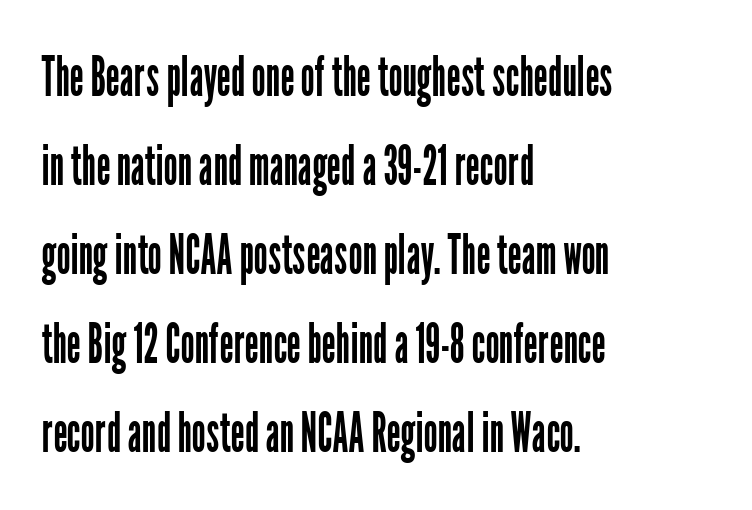
Q: Is the text bold? A: No.
Q: Is the text italic (slanted)? A: No, it is upright.
Q: Is the typeface a serif or a sans-serif typeface? A: Sans-serif.
Q: Is the text underlined? A: No.
Q: How is the paragraph aligned? A: Left-aligned.
Q: Is the spacing between letters normal or unusually wide? A: Normal.
Q: Is the spacing between lines tight, normal or loose? A: Normal.
Q: Width (condensed, normal, or wide)? A: Condensed.
Q: Stroke contrast? A: Low.
Q: x-height? A: Medium.
Q: Monospaced? A: No.
